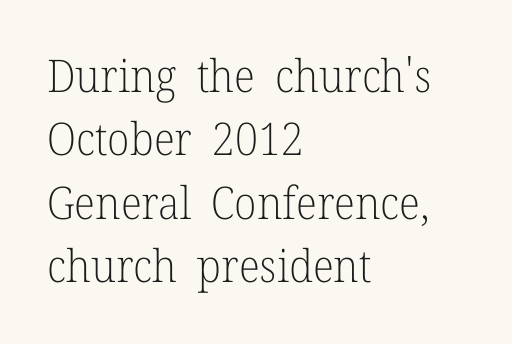
{"serif": "yes", "italic": "no", "bold": "no", "weight": "light", "width": "normal", "stroke_contrast": "low", "x_height": "medium", "monospaced": "no", "underline": "no", "align": "left", "line_spacing": "normal", "line_spacing_ratio": 1.41, "letter_spacing": "normal", "letter_spacing_em": 0.0, "glyph_px": 45}
